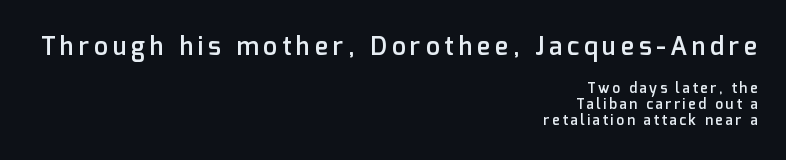
Q: Is the text bold? A: Semi-bold.
Q: Is the text italic (slanted)? A: No, it is upright.
Q: Is the text underlined? A: No.
Q: How is the paragraph aligned? A: Right-aligned.
Q: Which block of text is set in a larger size, the first (top) or the second (bottom)? A: The first (top) one.
